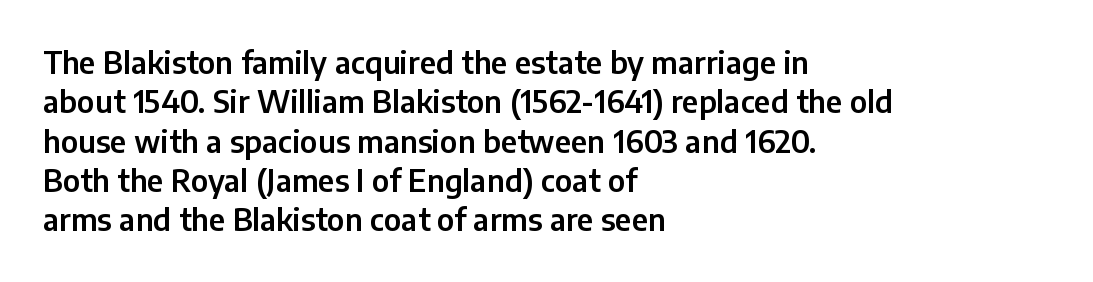
Q: Is the text italic (slanted)? A: No, it is upright.
Q: Is the typeface a serif or a sans-serif typeface? A: Sans-serif.
Q: Is the text underlined? A: No.
Q: How is the paragraph aligned? A: Left-aligned.
Q: Is the spacing between letters normal or unusually wide? A: Normal.
Q: Is the spacing between lines tight, normal or loose? A: Normal.
Q: Width (condensed, normal, or wide)? A: Normal.
Q: Stroke contrast? A: Low.
Q: x-height? A: Medium.
Q: Monospaced? A: No.
